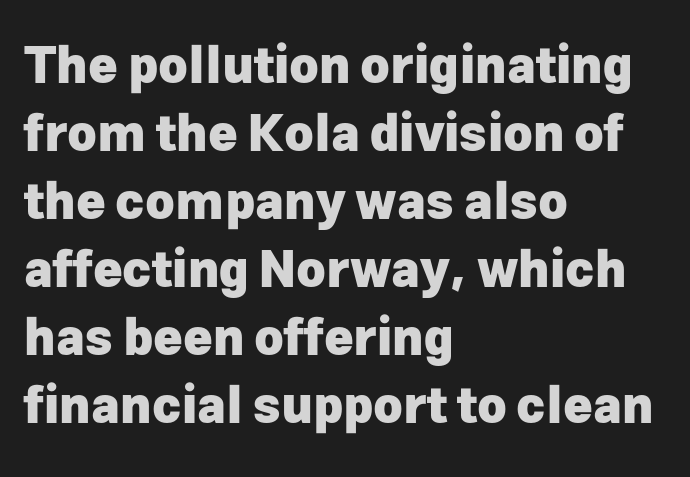
In CSS terms this would be text-align: left. How are the letters spaced? Ordinarily, with no added tracking. Here the designer chose a conventional face with non-uniform glyph widths. The text was rendered using a sans face with plain stroke endings. The letters are bold, with thick, heavy strokes.
